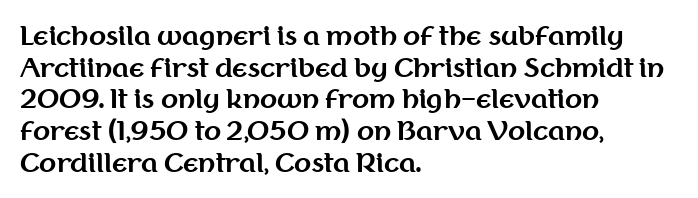
Q: Is the text bold? A: Yes.
Q: Is the text italic (slanted)? A: No, it is upright.
Q: Is the text underlined? A: No.
Q: How is the paragraph aligned? A: Left-aligned.
Q: Is the spacing between letters normal or unusually wide? A: Normal.
Q: Is the spacing between lines tight, normal or loose? A: Normal.
